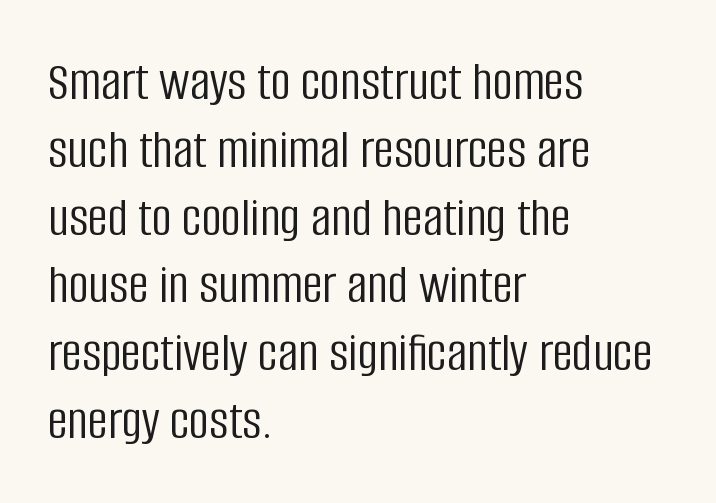
Q: Is the text bold? A: No.
Q: Is the text italic (slanted)? A: No, it is upright.
Q: Is the typeface a serif or a sans-serif typeface? A: Sans-serif.
Q: Is the text underlined? A: No.
Q: How is the paragraph aligned? A: Left-aligned.
Q: Is the spacing between letters normal or unusually wide? A: Normal.
Q: Width (condensed, normal, or wide)? A: Condensed.
Q: Stroke contrast? A: Low.
Q: x-height? A: Large.
Q: Monospaced? A: No.
